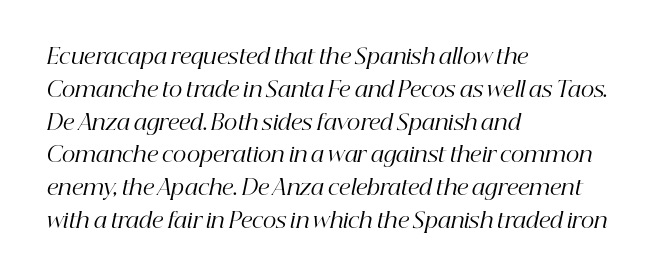
These glyphs show unthickened strokes, regular width or finer. Slant detected: the letters are inclined. Any mark beneath the type? The region is blank. Vertical spacing — default. A student would call this left alignment; a typographer would say flush left, rag right. Here the glyphs are tracked normally, forming tight word shapes.
